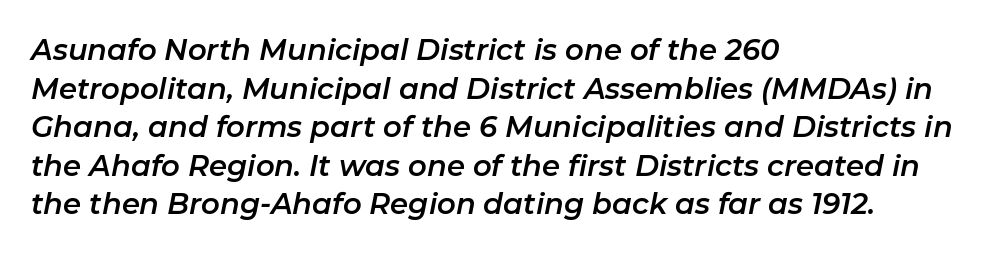
The image shows 29 px text type, italic (leaning right); set left-aligned, normal line spacing (1.33x), normal letter spacing, not underlined; low stroke contrast and a medium x-height.
